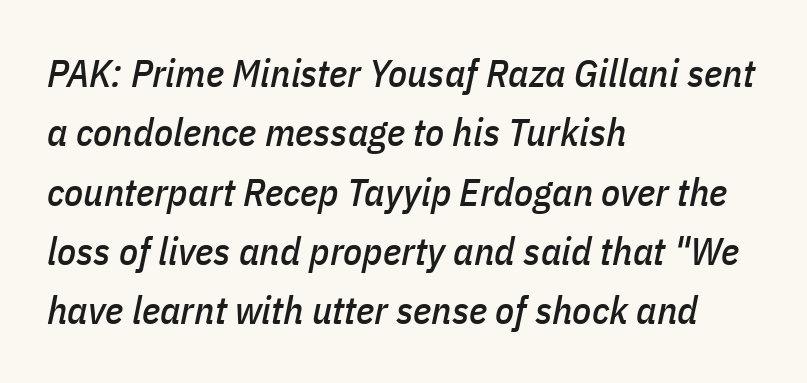
{"italic": "yes", "lean": "right", "slant_degrees": 11, "width": "condensed", "stroke_contrast": "low", "x_height": "medium", "monospaced": "no", "underline": "no", "align": "left", "line_spacing": "normal", "line_spacing_ratio": 1.52, "letter_spacing": "normal", "letter_spacing_em": 0.0, "glyph_px": 39}
